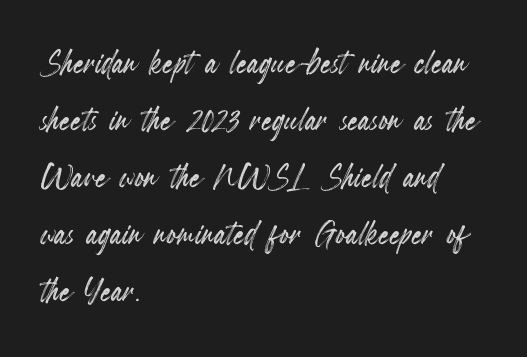
Just letters on the line, the space beneath them empty. Honestly, the row spacing looks completely unremarkable. The face used here is proportionally spaced, like ordinary book or web type. Where is the straight margin? On the left. The letters sit at their default tracking, neither squeezed nor spread.
